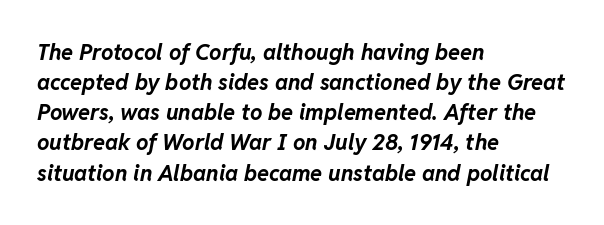
Each new line begins a customary step beneath the previous one. Each line starts at the same left margin while the right side varies. Short note: letters normally spaced. Type without underlining.
